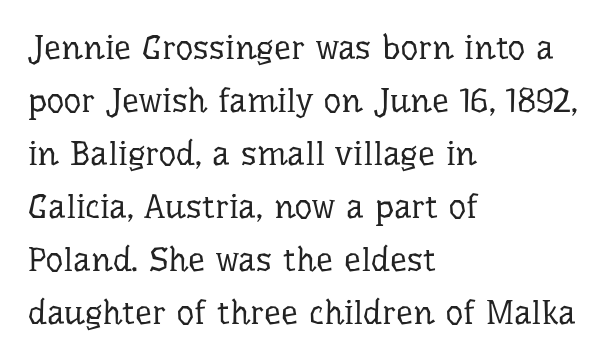
Q: Is the text bold? A: No.
Q: Is the text italic (slanted)? A: No, it is upright.
Q: Is the typeface a serif or a sans-serif typeface? A: Serif.
Q: Is the text underlined? A: No.
Q: How is the paragraph aligned? A: Left-aligned.
Q: Is the spacing between letters normal or unusually wide? A: Normal.
Q: Is the spacing between lines tight, normal or loose? A: Normal.
Q: Width (condensed, normal, or wide)? A: Normal.
Q: Stroke contrast? A: Low.
Q: x-height? A: Medium.
Q: Monospaced? A: No.
